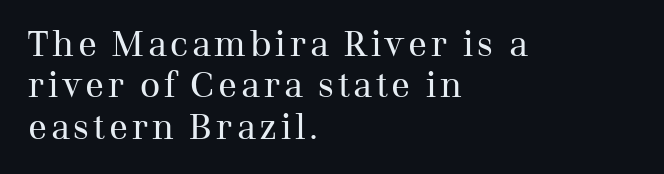
Q: Is the text bold? A: No.
Q: Is the text italic (slanted)? A: No, it is upright.
Q: Is the typeface a serif or a sans-serif typeface? A: Serif.
Q: Is the text underlined? A: No.
Q: How is the paragraph aligned? A: Left-aligned.
Q: Width (condensed, normal, or wide)? A: Normal.
Q: Stroke contrast? A: Medium.
Q: x-height? A: Medium.
Q: Monospaced? A: No.
